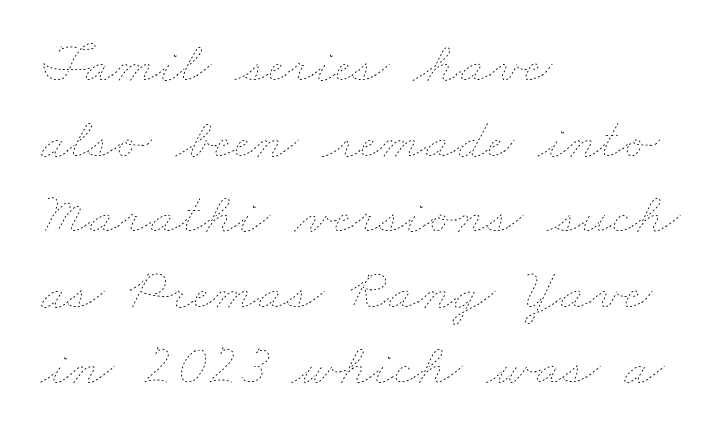
{"bold": "no", "weight": "thin", "width": "wide", "stroke_contrast": "low", "x_height": "small", "monospaced": "no", "underline": "no", "align": "left", "line_spacing": "normal", "line_spacing_ratio": 1.28, "letter_spacing": "normal", "letter_spacing_em": 0.0, "glyph_px": 59}
